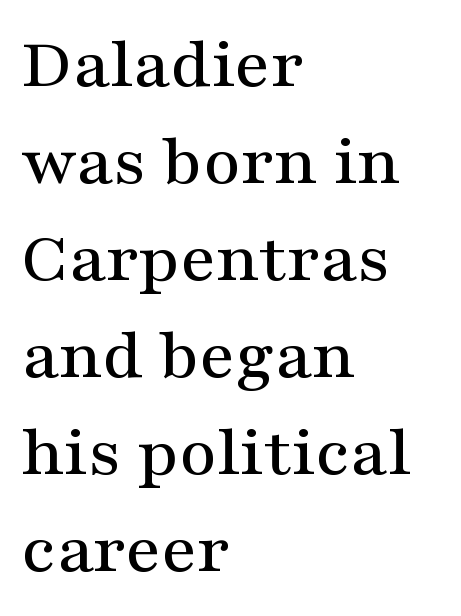
The image shows 73 px wide serif type, upright; set left-aligned, normal line spacing (1.33x), normal letter spacing, not underlined; medium stroke contrast and a medium x-height.
